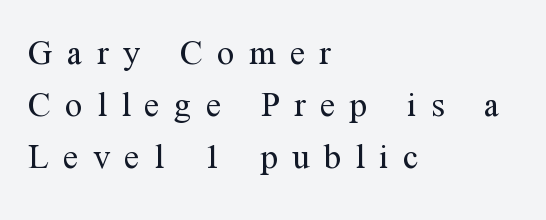
{"serif": "yes", "italic": "no", "bold": "no", "weight": "regular", "width": "normal", "stroke_contrast": "medium", "x_height": "medium", "monospaced": "no", "underline": "no", "align": "left", "line_spacing": "normal", "line_spacing_ratio": 1.48, "letter_spacing": "wide", "letter_spacing_em": 0.41, "glyph_px": 35}
